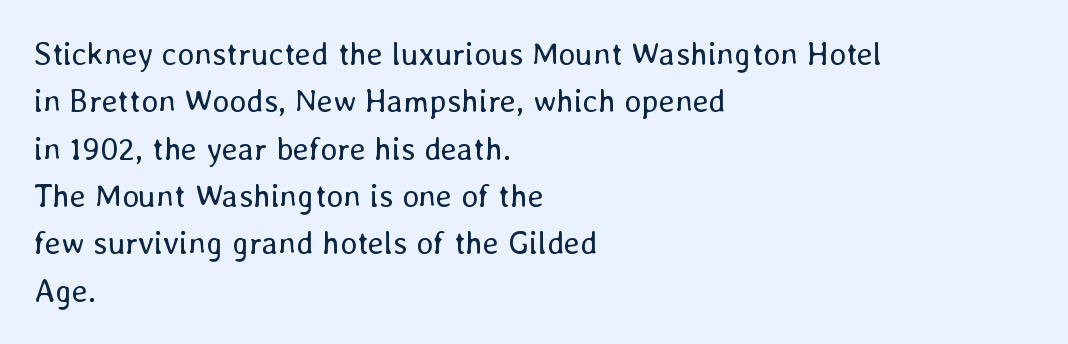
The image shows 32 px regular-weight type, upright; set left-aligned, normal line spacing (1.48x), normal letter spacing, not underlined; low stroke contrast and a medium x-height.
